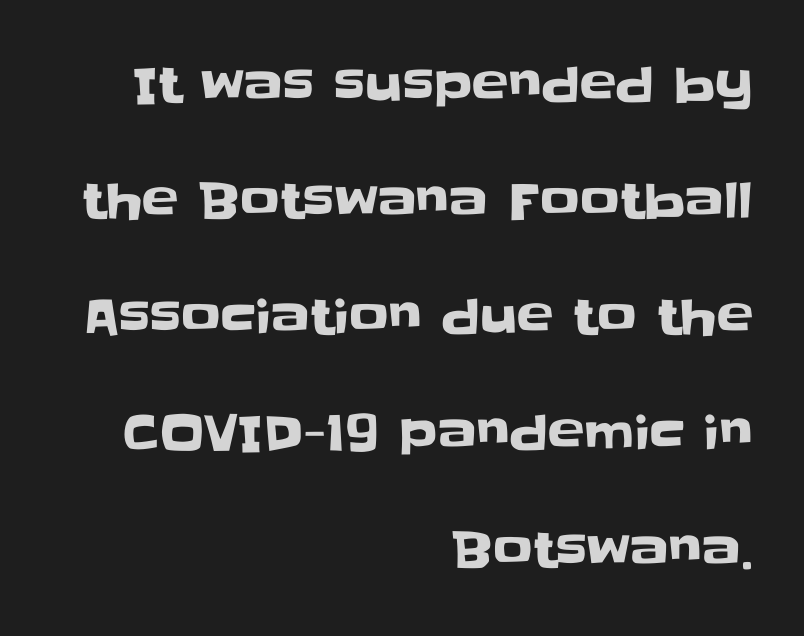
{"serif": "no", "italic": "no", "width": "normal", "stroke_contrast": "low", "x_height": "large", "monospaced": "no", "underline": "no", "align": "right", "line_spacing": "loose", "line_spacing_ratio": 2.37, "letter_spacing": "normal", "letter_spacing_em": 0.0, "glyph_px": 49}
